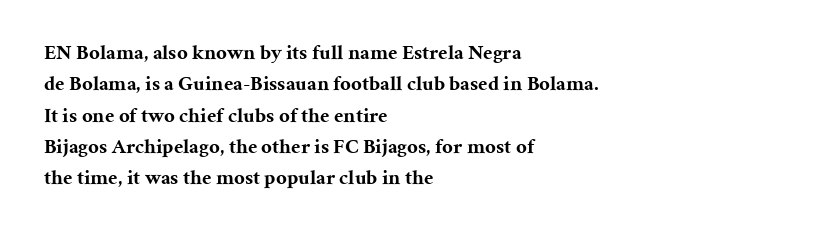
{"italic": "no", "bold": "yes", "underline": "no", "align": "left", "line_spacing": "normal", "line_spacing_ratio": 1.49, "letter_spacing": "normal", "letter_spacing_em": 0.0, "glyph_px": 21}
